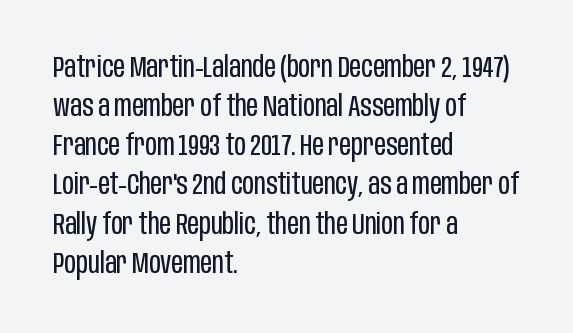
{"serif": "no", "italic": "no", "bold": "no", "weight": "regular", "width": "condensed", "stroke_contrast": "low", "x_height": "large", "monospaced": "no", "underline": "no", "align": "left", "line_spacing": "normal", "line_spacing_ratio": 1.35, "letter_spacing": "normal", "letter_spacing_em": 0.0, "glyph_px": 29}
